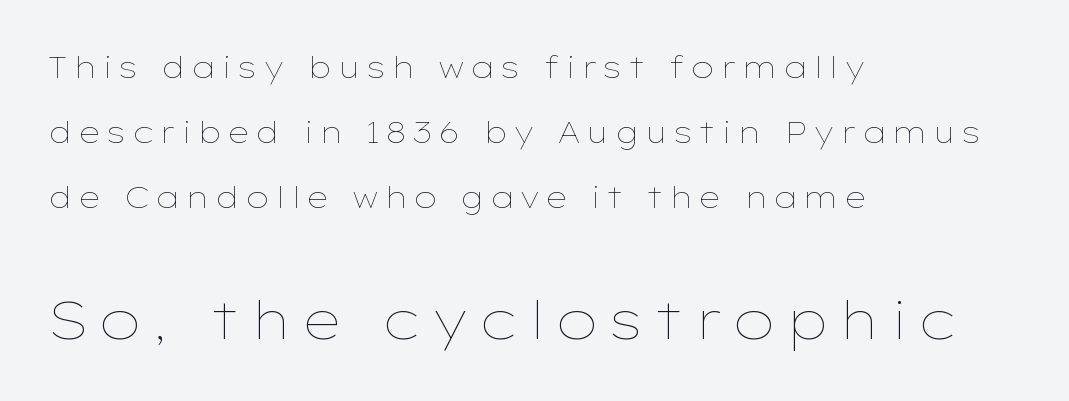
The ragged edge is on the right, which tells us the setting is flush left. A typesetter would mark this as roman, not italic. The later block is typeset at a bigger size than the earlier block. Horizontal bands of white between lines are thick stripes. Beneath every word, the page is bare.
